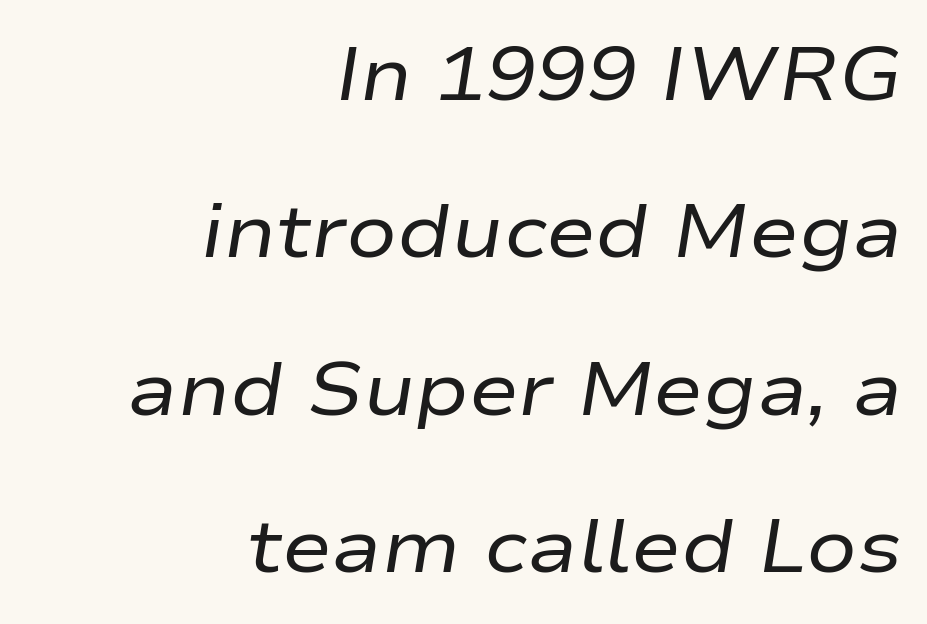
Vertical stems look standard width or narrower in stroke. In terms of letterspacing, this is plain default setting. Line endings align vertically; line beginnings do not. Style check: oblique.
